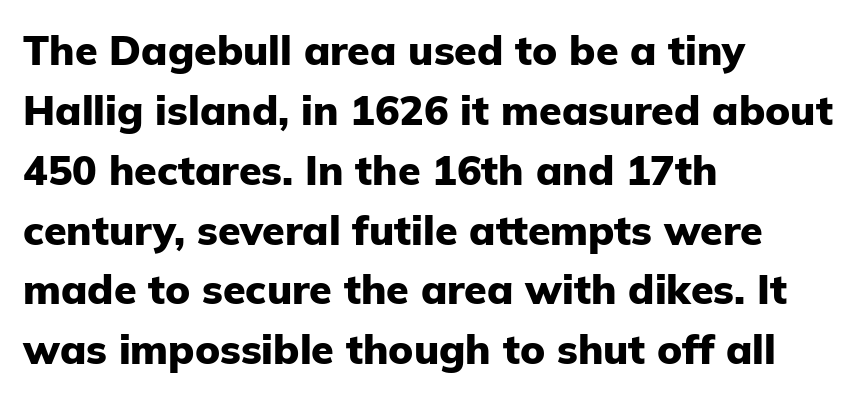
The image shows 41 px heavy sans-serif type, upright; set left-aligned, normal line spacing (1.46x), normal letter spacing, not underlined; low stroke contrast and a medium x-height.
